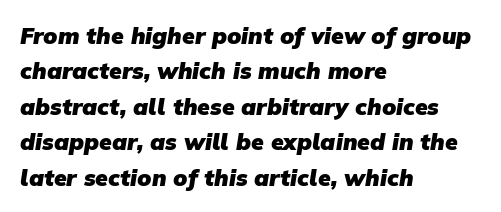
Short note: letters normally spaced. The passage shown is not underscored anywhere. You'd pick this weight for a headline — it's a proper bold. Regular leading.
